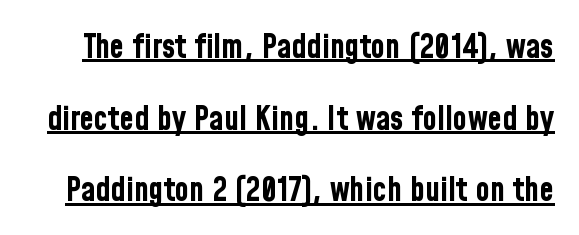
The image shows 33 px bold, condensed sans-serif type, upright; set loose line spacing (2.17x), normal letter spacing, underlined; low stroke contrast and a medium x-height.
